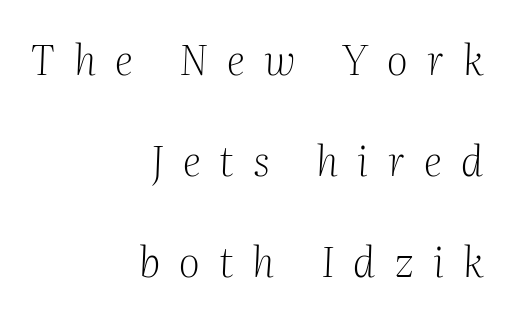
{"serif": "yes", "italic": "yes", "lean": "right", "slant_degrees": 2, "bold": "no", "weight": "light", "width": "normal", "stroke_contrast": "medium", "x_height": "medium", "monospaced": "no", "underline": "no", "align": "right", "line_spacing": "loose", "line_spacing_ratio": 2.46, "letter_spacing": "wide", "letter_spacing_em": 0.47, "glyph_px": 41}
